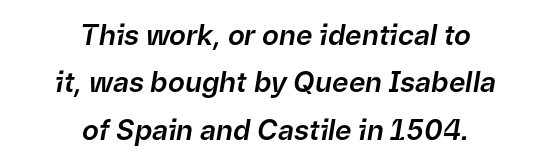
Words float on clear page, feet unadorned. Here the glyphs are tracked normally, forming tight word shapes. A typesetter would mark this as italic. The rendering uses a moderate line-height, typical for paragraphs. The text block is weighted toward neither margin, spreading evenly from the middle. You could not count columns in this text — the font is proportionally spaced.
